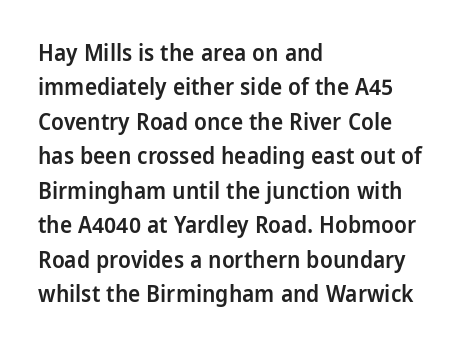
The image shows 23 px text type, upright; set left-aligned, normal line spacing (1.5x), normal letter spacing, not underlined.
